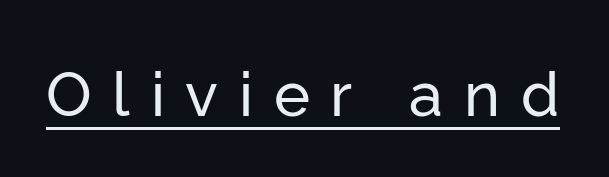
Q: Is the text italic (slanted)? A: No, it is upright.
Q: Is the typeface a serif or a sans-serif typeface? A: Sans-serif.
Q: Is the text underlined? A: Yes.
Q: Is the spacing between letters normal or unusually wide? A: Unusually wide.
Q: Width (condensed, normal, or wide)? A: Normal.
Q: Stroke contrast? A: Low.
Q: x-height? A: Medium.
Q: Monospaced? A: No.
